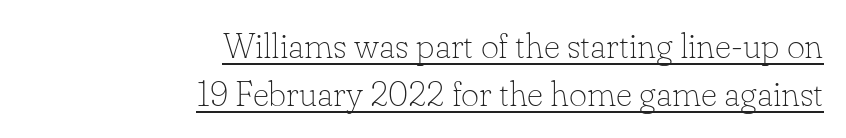
{"serif": "yes", "italic": "no", "bold": "no", "weight": "thin", "width": "normal", "stroke_contrast": "low", "x_height": "small", "monospaced": "no", "underline": "yes", "align": "right", "line_spacing": "normal", "line_spacing_ratio": 1.37, "letter_spacing": "normal", "letter_spacing_em": 0.0, "glyph_px": 35}
